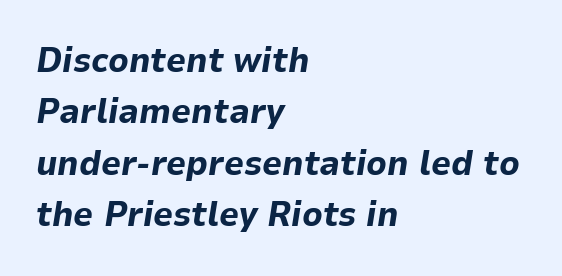
The image shows 35 px bold type, italic (leaning right); set left-aligned, normal line spacing (1.47x), normal letter spacing, not underlined; low stroke contrast and a medium x-height.
